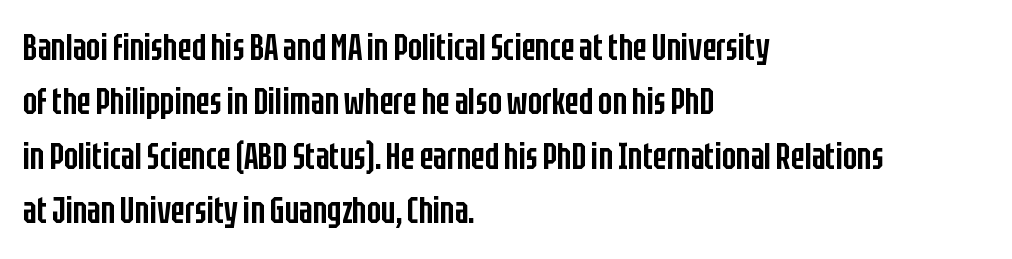
Q: Is the text bold? A: Semi-bold.
Q: Is the text italic (slanted)? A: No, it is upright.
Q: Is the typeface a serif or a sans-serif typeface? A: Sans-serif.
Q: Is the text underlined? A: No.
Q: How is the paragraph aligned? A: Left-aligned.
Q: Is the spacing between letters normal or unusually wide? A: Normal.
Q: Is the spacing between lines tight, normal or loose? A: Normal.
Q: Width (condensed, normal, or wide)? A: Condensed.
Q: Stroke contrast? A: Low.
Q: x-height? A: Large.
Q: Monospaced? A: No.
